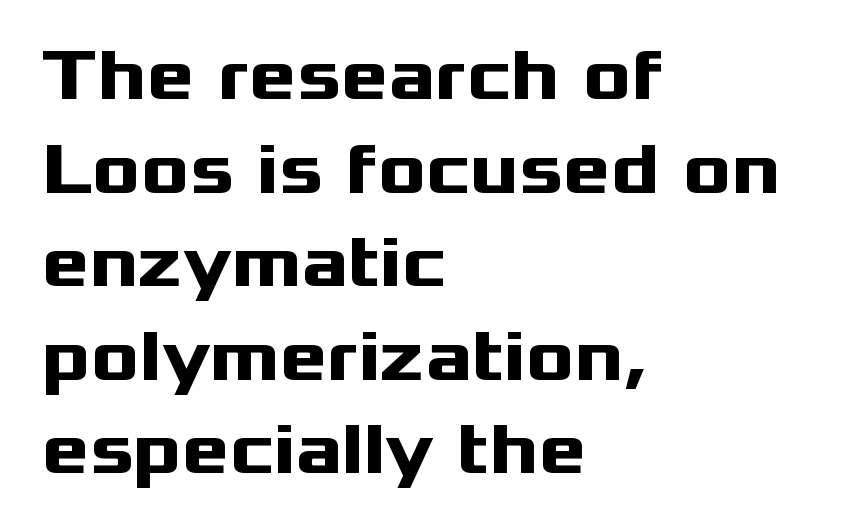
Q: Is the text bold? A: Yes.
Q: Is the text italic (slanted)? A: No, it is upright.
Q: Is the typeface a serif or a sans-serif typeface? A: Sans-serif.
Q: Is the text underlined? A: No.
Q: How is the paragraph aligned? A: Left-aligned.
Q: Is the spacing between letters normal or unusually wide? A: Normal.
Q: Is the spacing between lines tight, normal or loose? A: Normal.
Q: Width (condensed, normal, or wide)? A: Wide.
Q: Stroke contrast? A: Medium.
Q: x-height? A: Medium.
Q: Monospaced? A: No.
